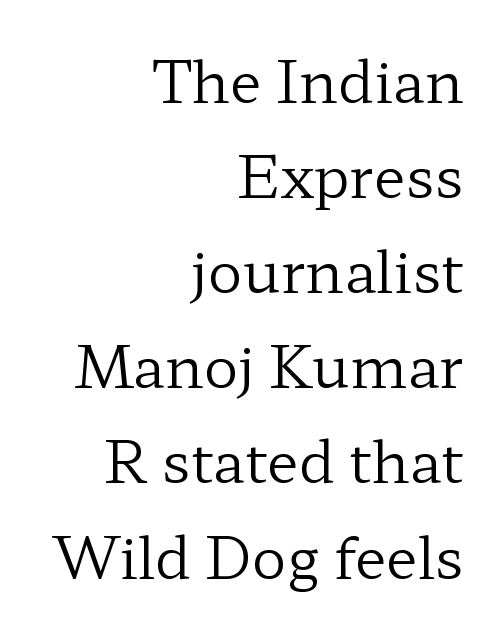
The image shows 58 px regular-weight, wide serif type, upright; set right-aligned, normal line spacing (1.64x), normal letter spacing, not underlined; low stroke contrast and a medium x-height.
